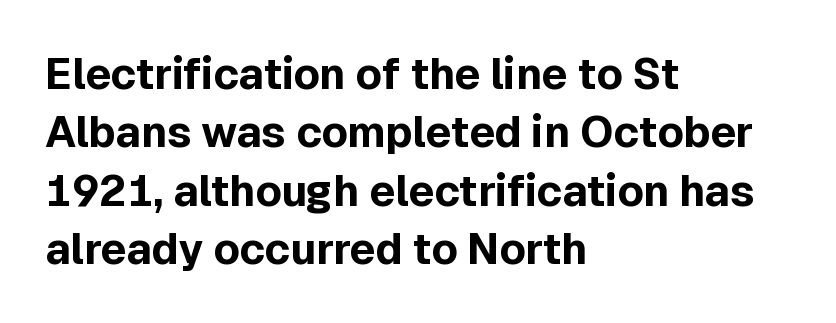
{"serif": "no", "italic": "no", "bold": "yes", "weight": "bold", "width": "normal", "x_height": "medium", "monospaced": "no", "underline": "no", "align": "left", "line_spacing": "normal", "line_spacing_ratio": 1.36, "letter_spacing": "normal", "letter_spacing_em": 0.0, "glyph_px": 43}
